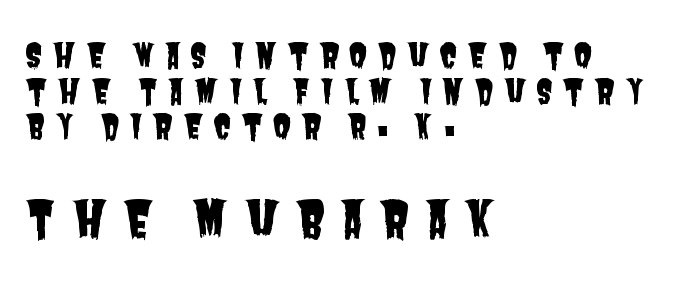
{"serif": "no", "width": "condensed", "stroke_contrast": "low", "x_height": "large", "monospaced": "no", "underline": "no", "align": "left", "line_spacing": "tight", "line_spacing_ratio": 1.08, "letter_spacing": "wide", "letter_spacing_em": 0.3, "larger_block": "second", "size_ratio": 1.52, "glyph_px": 50}
